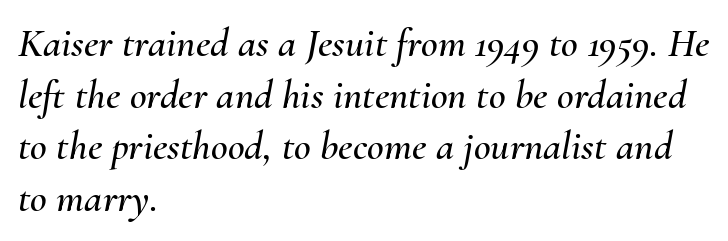
Character widths vary here, with narrow letters taking less room than wide ones. Style check: oblique. Honestly, the row spacing looks completely unremarkable. Which margin do the lines hug? The left one — the right edge is uneven. Caption: standard tracking, unaltered.
